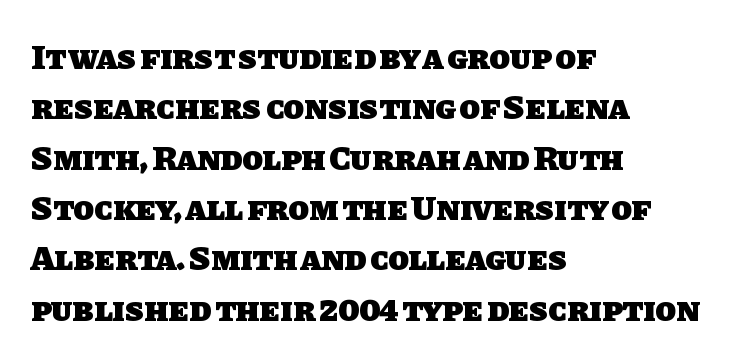
The image shows 34 px heavy sans-serif type; set left-aligned, normal line spacing (1.48x), normal letter spacing, not underlined; low stroke contrast and a large x-height.
